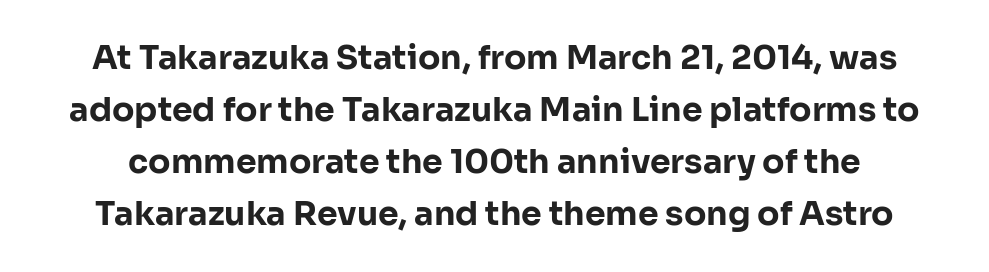
{"serif": "no", "italic": "no", "bold": "yes", "weight": "bold", "width": "normal", "stroke_contrast": "low", "x_height": "medium", "monospaced": "no", "underline": "no", "line_spacing": "normal", "line_spacing_ratio": 1.58, "letter_spacing": "normal", "letter_spacing_em": 0.0, "glyph_px": 33}
